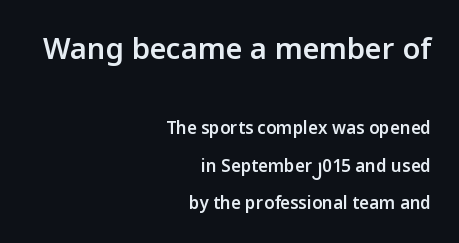
Type size steps down from the first block to the second. Weight check: semibold — heavier than regular, not quite bold. Bare-footed words on every line. The rendering shows plain stroke endings on the letterforms — a sans-serif design. How would I describe the line gaps? Wide and relaxed.
